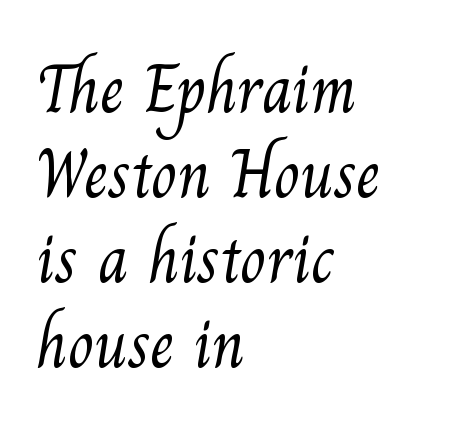
Q: Is the text bold? A: No.
Q: Is the typeface a serif or a sans-serif typeface? A: Serif.
Q: Is the text underlined? A: No.
Q: How is the paragraph aligned? A: Left-aligned.
Q: Is the spacing between letters normal or unusually wide? A: Normal.
Q: Is the spacing between lines tight, normal or loose? A: Normal.
Q: Width (condensed, normal, or wide)? A: Normal.
Q: Stroke contrast? A: Medium.
Q: x-height? A: Small.
Q: Monospaced? A: No.
